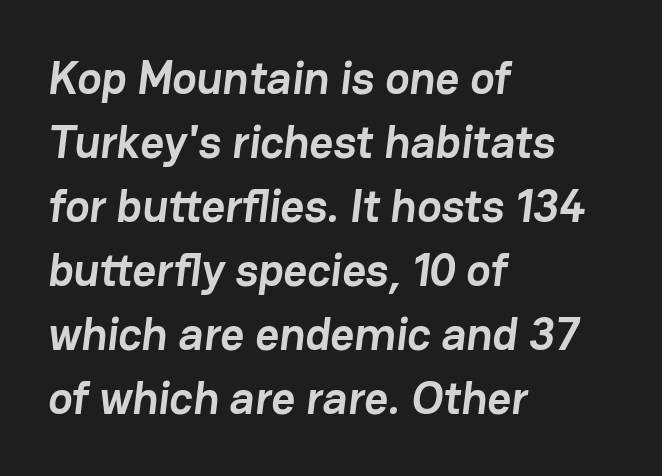
These lines are rendered in a variable-pitch font. The passage shown is not underscored anywhere. The paragraph shown leans on its left margin. Type style note: lacks serifs.
